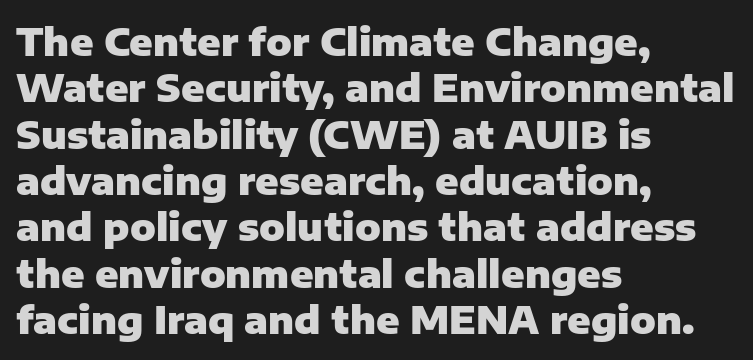
The passage is arranged the way most books set body copy — flush left. Looks like regular typesetting: each glyph gets only the width it needs. You could call the tracking neutral — neither tight nor loose. The words here are not underlined.
